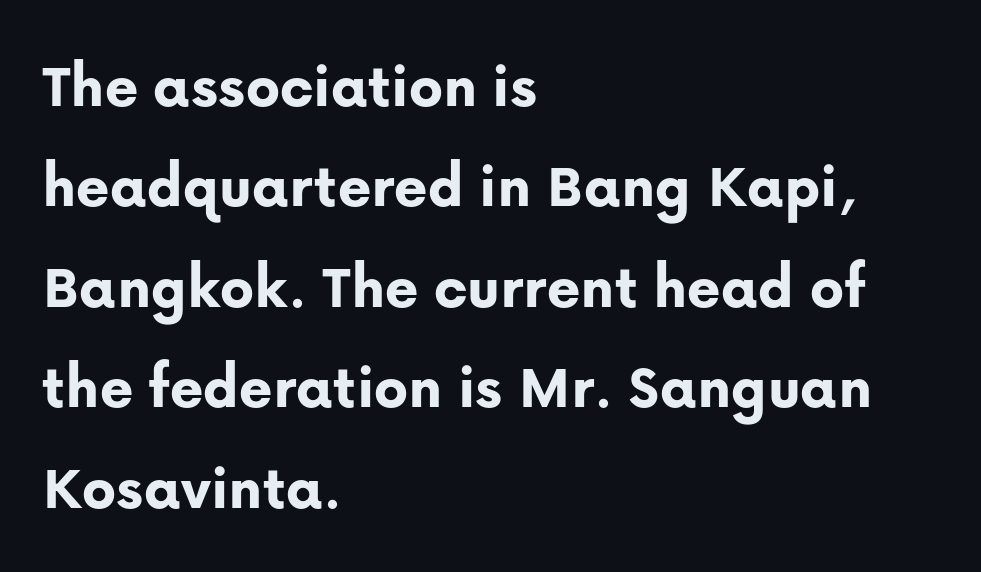
The image shows 64 px bold sans-serif type, upright; set left-aligned, normal line spacing (1.57x), normal letter spacing, not underlined; low stroke contrast and a medium x-height.
